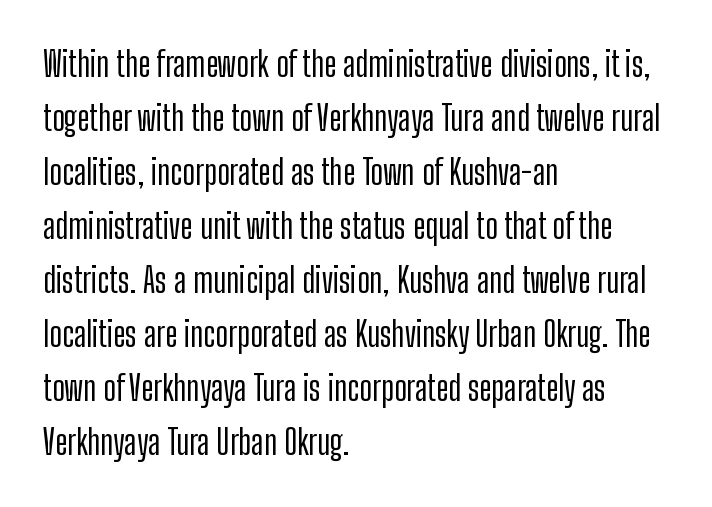
A roman cut, with each character standing at attention. The block of text has a typical density, with ordinary space between rows. The text was rendered using a sans face with plain stroke endings. The rag falls on the right side of this text block.
